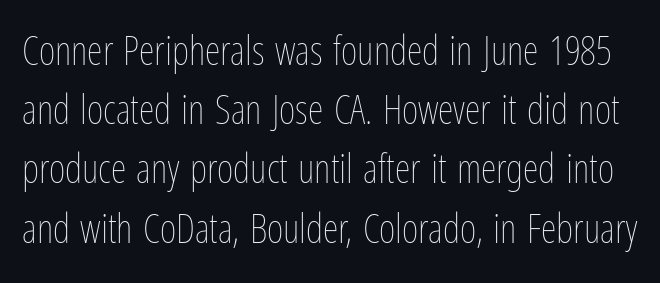
Q: Is the text bold? A: No.
Q: Is the text italic (slanted)? A: No, it is upright.
Q: Is the text underlined? A: No.
Q: Is the spacing between letters normal or unusually wide? A: Normal.
Q: Is the spacing between lines tight, normal or loose? A: Normal.
Q: Width (condensed, normal, or wide)? A: Condensed.
Q: Stroke contrast? A: Low.
Q: x-height? A: Medium.
Q: Monospaced? A: No.
